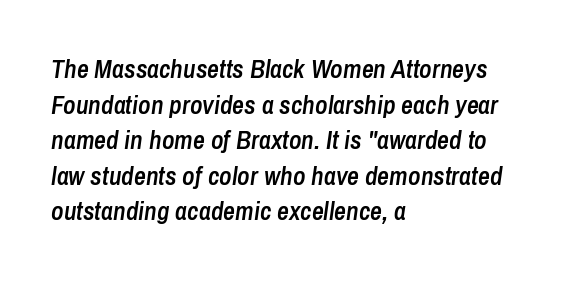
Q: Is the text bold? A: Semi-bold.
Q: Is the text italic (slanted)? A: Yes, it leans right by about 8 degrees.
Q: Is the text underlined? A: No.
Q: How is the paragraph aligned? A: Left-aligned.
Q: Is the spacing between letters normal or unusually wide? A: Normal.
Q: Is the spacing between lines tight, normal or loose? A: Normal.
